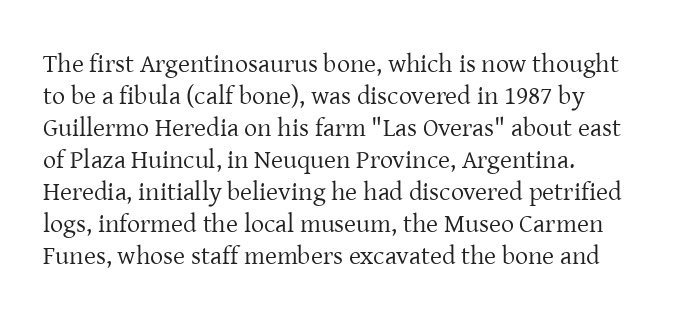
{"italic": "no", "bold": "no", "underline": "no", "line_spacing_ratio": 1.23, "letter_spacing": "normal", "letter_spacing_em": 0.0, "glyph_px": 26}
